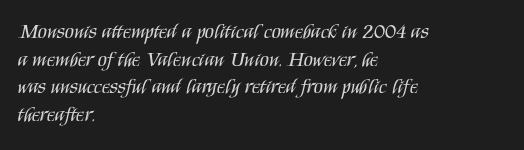
Leftover space on each line is placed entirely after the last word. Check the space under the baseline: it is left empty. This reads as an unemphasized weight, regular at the heaviest. Caption: standard tracking, unaltered.
